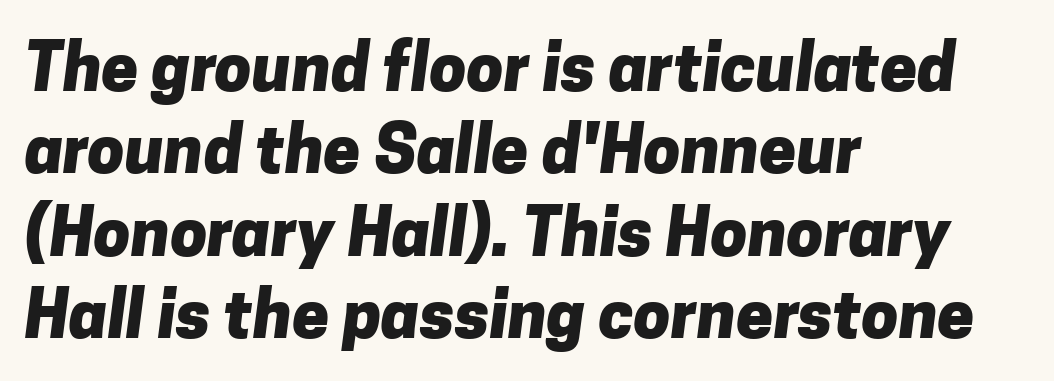
Q: Is the text bold? A: Yes.
Q: Is the typeface a serif or a sans-serif typeface? A: Sans-serif.
Q: Is the text underlined? A: No.
Q: How is the paragraph aligned? A: Left-aligned.
Q: Is the spacing between letters normal or unusually wide? A: Normal.
Q: Is the spacing between lines tight, normal or loose? A: Normal.
Q: Width (condensed, normal, or wide)? A: Normal.
Q: Stroke contrast? A: Low.
Q: x-height? A: Medium.
Q: Monospaced? A: No.
